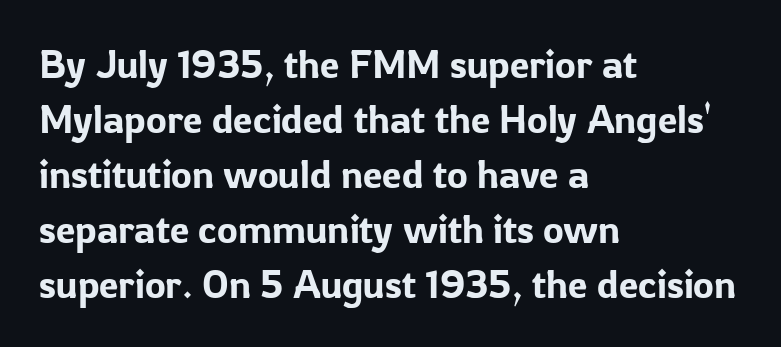
Q: Is the text italic (slanted)? A: No, it is upright.
Q: Is the typeface a serif or a sans-serif typeface? A: Sans-serif.
Q: Is the text underlined? A: No.
Q: How is the paragraph aligned? A: Left-aligned.
Q: Is the spacing between letters normal or unusually wide? A: Normal.
Q: Is the spacing between lines tight, normal or loose? A: Normal.
Q: Width (condensed, normal, or wide)? A: Normal.
Q: Stroke contrast? A: Low.
Q: x-height? A: Medium.
Q: Monospaced? A: No.
